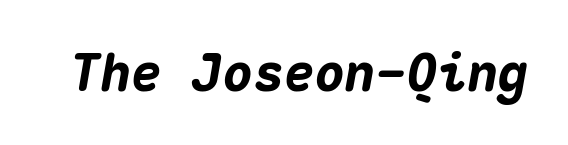
{"italic": "yes", "lean": "right", "slant_degrees": 10, "bold": "yes", "weight": "heavy", "width": "normal", "stroke_contrast": "medium", "x_height": "medium", "monospaced": "yes", "underline": "no", "letter_spacing": "normal", "letter_spacing_em": 0.0, "glyph_px": 51}
